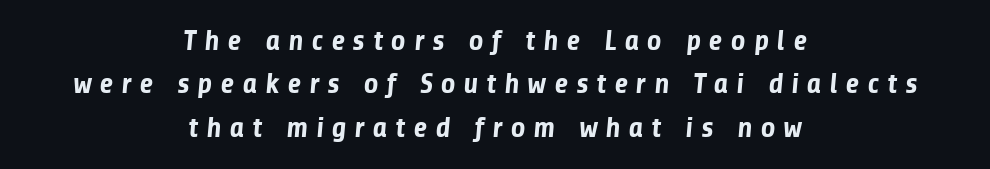
Q: Is the text bold? A: Yes.
Q: Is the typeface a serif or a sans-serif typeface? A: Sans-serif.
Q: Is the text underlined? A: No.
Q: How is the paragraph aligned? A: Centered.
Q: Is the spacing between letters normal or unusually wide? A: Unusually wide.
Q: Is the spacing between lines tight, normal or loose? A: Normal.
Q: Width (condensed, normal, or wide)? A: Normal.
Q: Stroke contrast? A: Low.
Q: x-height? A: Medium.
Q: Monospaced? A: No.
